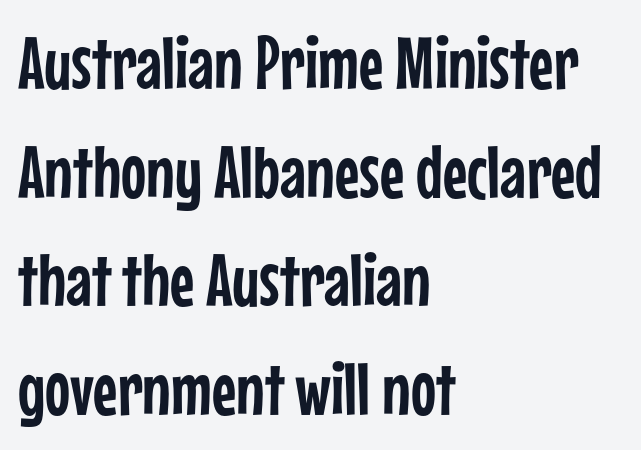
Q: Is the text italic (slanted)? A: No, it is upright.
Q: Is the typeface a serif or a sans-serif typeface? A: Sans-serif.
Q: Is the text underlined? A: No.
Q: How is the paragraph aligned? A: Left-aligned.
Q: Is the spacing between letters normal or unusually wide? A: Normal.
Q: Is the spacing between lines tight, normal or loose? A: Normal.
Q: Width (condensed, normal, or wide)? A: Condensed.
Q: Stroke contrast? A: Low.
Q: x-height? A: Medium.
Q: Monospaced? A: No.
